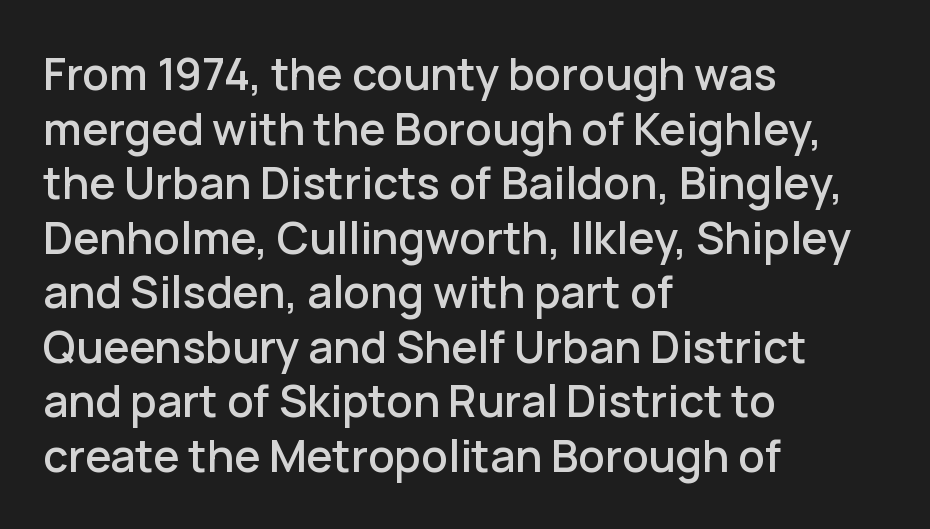
Q: Is the text italic (slanted)? A: No, it is upright.
Q: Is the typeface a serif or a sans-serif typeface? A: Sans-serif.
Q: Is the text underlined? A: No.
Q: How is the paragraph aligned? A: Left-aligned.
Q: Is the spacing between letters normal or unusually wide? A: Normal.
Q: Width (condensed, normal, or wide)? A: Normal.
Q: Stroke contrast? A: Low.
Q: x-height? A: Medium.
Q: Monospaced? A: No.
